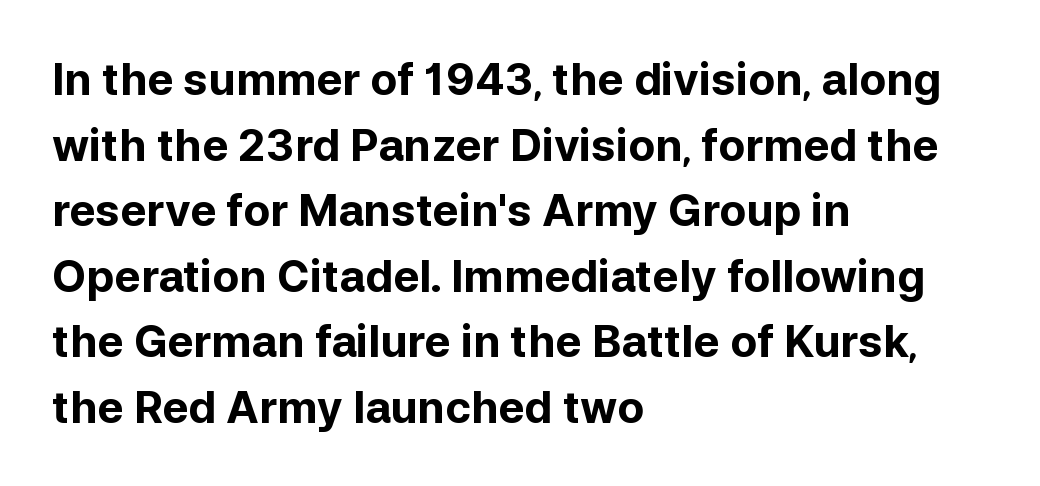
Typesetter's note: full bold, strokes at maximum text heaviness. One glance says typical: line gaps are just what's usual. The baseline area is clear. Font category for this specimen: sans-serif. Standard letterfit; no display-style spreading of the glyphs.
